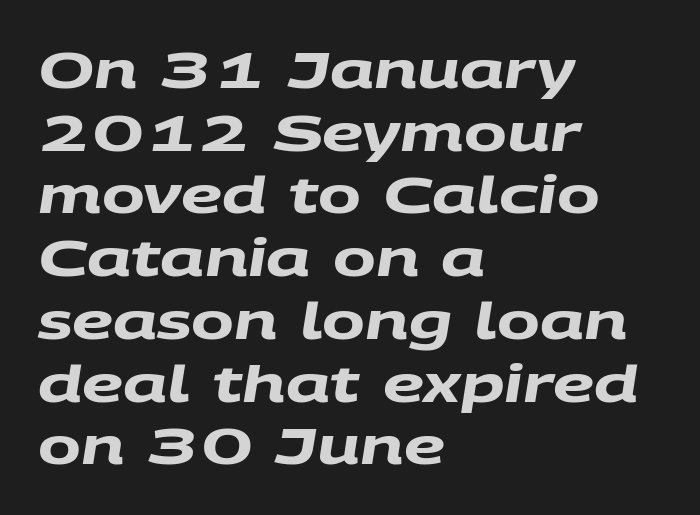
Q: Is the text bold? A: Yes.
Q: Is the typeface a serif or a sans-serif typeface? A: Sans-serif.
Q: Is the text underlined? A: No.
Q: How is the paragraph aligned? A: Left-aligned.
Q: Is the spacing between letters normal or unusually wide? A: Normal.
Q: Width (condensed, normal, or wide)? A: Wide.
Q: Stroke contrast? A: Medium.
Q: x-height? A: Large.
Q: Monospaced? A: No.
